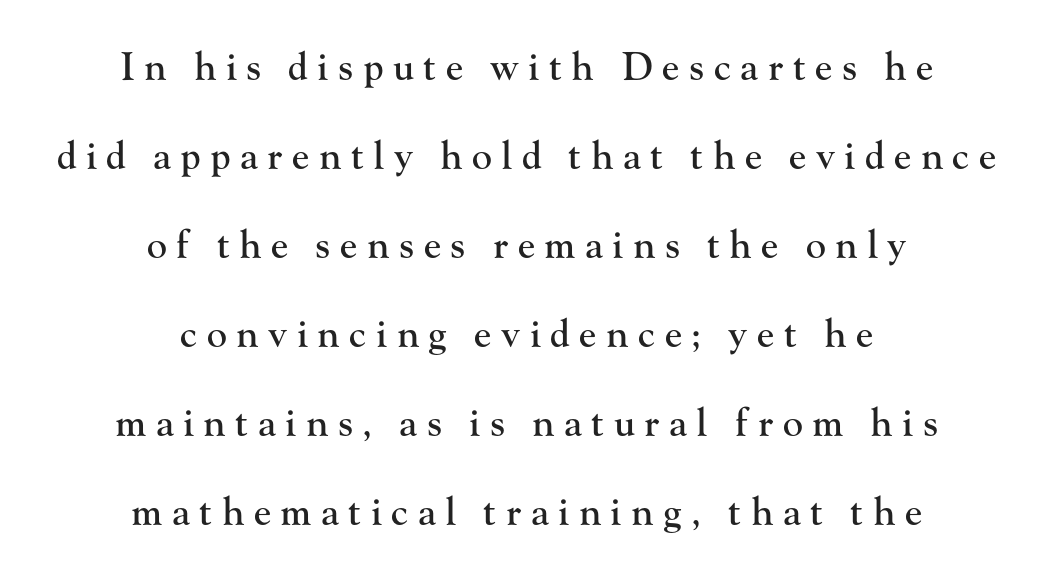
Q: Is the text italic (slanted)? A: No, it is upright.
Q: Is the typeface a serif or a sans-serif typeface? A: Serif.
Q: Is the text underlined? A: No.
Q: How is the paragraph aligned? A: Centered.
Q: Is the spacing between letters normal or unusually wide? A: Unusually wide.
Q: Is the spacing between lines tight, normal or loose? A: Loose.
Q: Width (condensed, normal, or wide)? A: Normal.
Q: Stroke contrast? A: High.
Q: x-height? A: Small.
Q: Monospaced? A: No.
